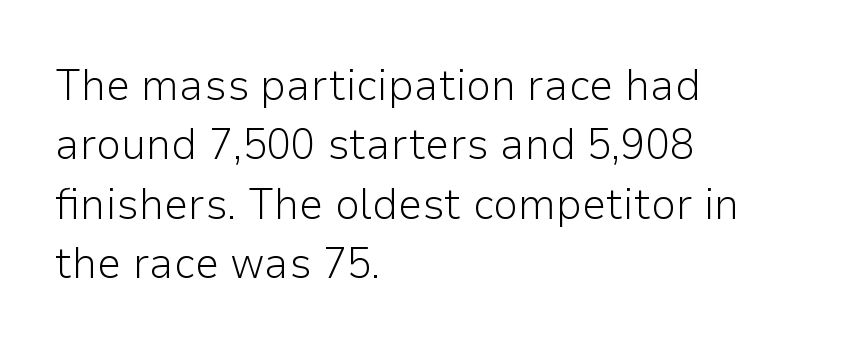
The face used here is proportionally spaced, like ordinary book or web type. Serif or sans? Sans — the stroke terminals are bare. The letterforms sit at book weight or below. Each line starts at the same left margin while the right side varies. Glance below the letters and you will spot only blank space.
